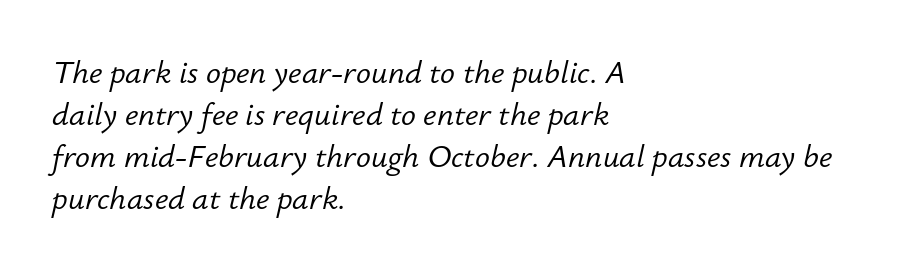
Italic: yes, the glyphs are oblique. Spacing verdict: proportional, widths tailored to each character. Each new line begins a customary step beneath the previous one. Compared with typical body copy, the letter spacing here is the same.
